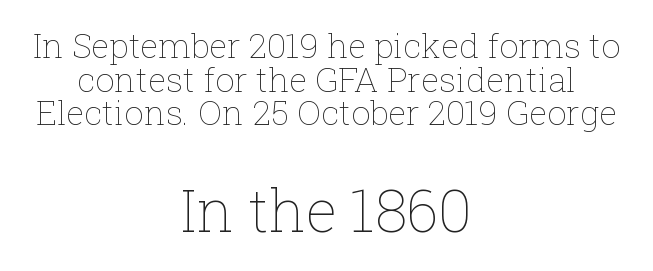
The image shows 59 px thin type, upright; set centered, tight line spacing (0.99x), normal letter spacing, not underlined; the second (bottom) block is 1.74x larger; low stroke contrast and a medium x-height.
